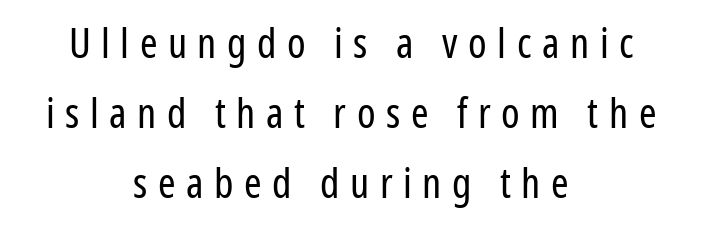
Q: Is the text bold? A: No.
Q: Is the text italic (slanted)? A: No, it is upright.
Q: Is the typeface a serif or a sans-serif typeface? A: Sans-serif.
Q: Is the text underlined? A: No.
Q: How is the paragraph aligned? A: Centered.
Q: Is the spacing between letters normal or unusually wide? A: Unusually wide.
Q: Is the spacing between lines tight, normal or loose? A: Normal.
Q: Width (condensed, normal, or wide)? A: Condensed.
Q: Stroke contrast? A: Low.
Q: x-height? A: Medium.
Q: Monospaced? A: No.
